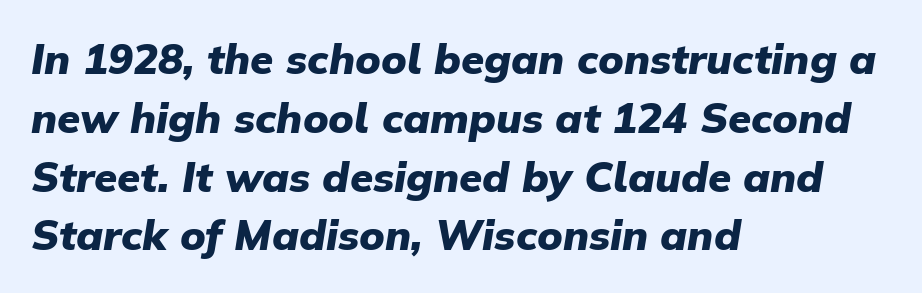
{"italic": "yes", "lean": "right", "slant_degrees": 9, "bold": "yes", "weight": "heavy", "width": "normal", "stroke_contrast": "low", "x_height": "medium", "monospaced": "no", "underline": "no", "align": "left", "line_spacing": "normal", "line_spacing_ratio": 1.4, "letter_spacing": "normal", "letter_spacing_em": 0.0, "glyph_px": 42}
